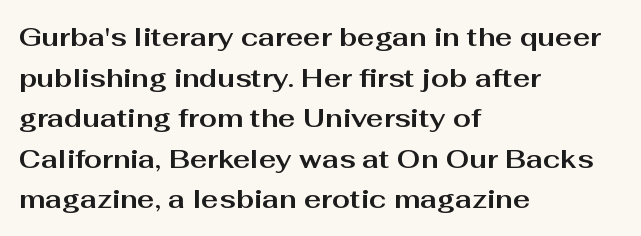
Q: Is the text bold? A: Yes.
Q: Is the text italic (slanted)? A: No, it is upright.
Q: Is the text underlined? A: No.
Q: How is the paragraph aligned? A: Left-aligned.
Q: Is the spacing between letters normal or unusually wide? A: Normal.
Q: Is the spacing between lines tight, normal or loose? A: Normal.
